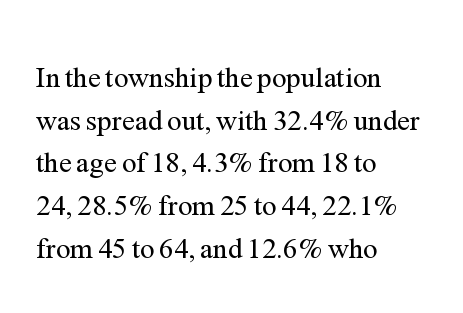
The image shows 29 px regular-weight serif type, upright; set left-aligned, normal line spacing (1.47x), normal letter spacing, not underlined; medium stroke contrast and a medium x-height.
